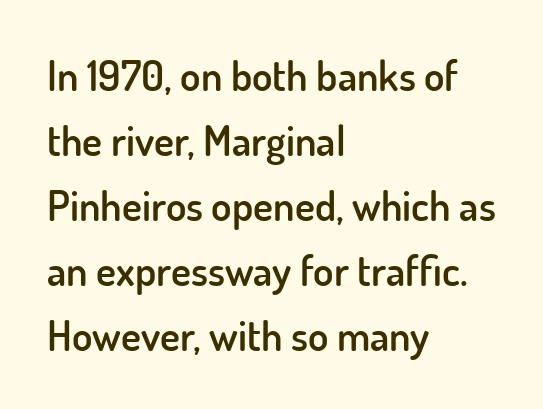
These lines stack with their left ends in a neat column. Is this a sans? Yes — the strokes have no serifs. Each row of text sits above clean, open space. Unlike italic type, these characters show no tilt at all. Each new line begins a customary step beneath the previous one.
